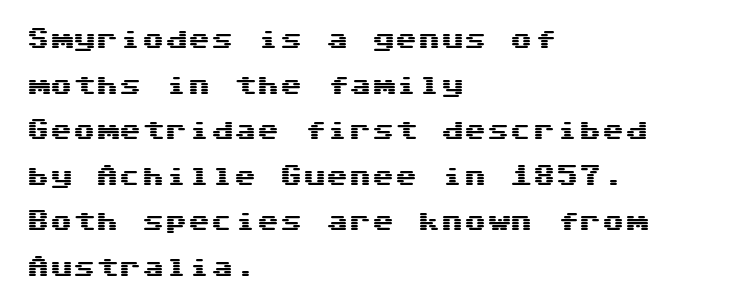
{"italic": "no", "underline": "no", "align": "left", "line_spacing": "loose", "line_spacing_ratio": 1.98, "letter_spacing": "normal", "letter_spacing_em": 0.0, "glyph_px": 23}
